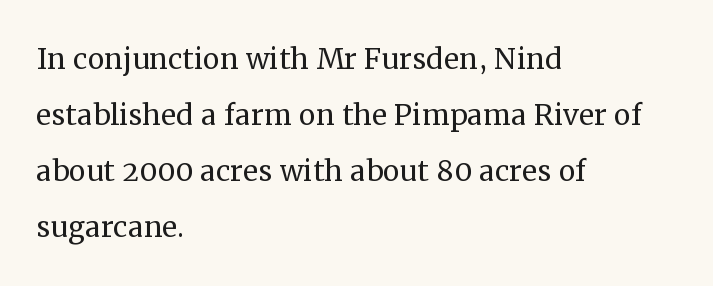
The image shows 38 px regular-weight serif type, upright; set left-aligned, normal line spacing (1.47x), normal letter spacing, not underlined; medium stroke contrast and a medium x-height.
